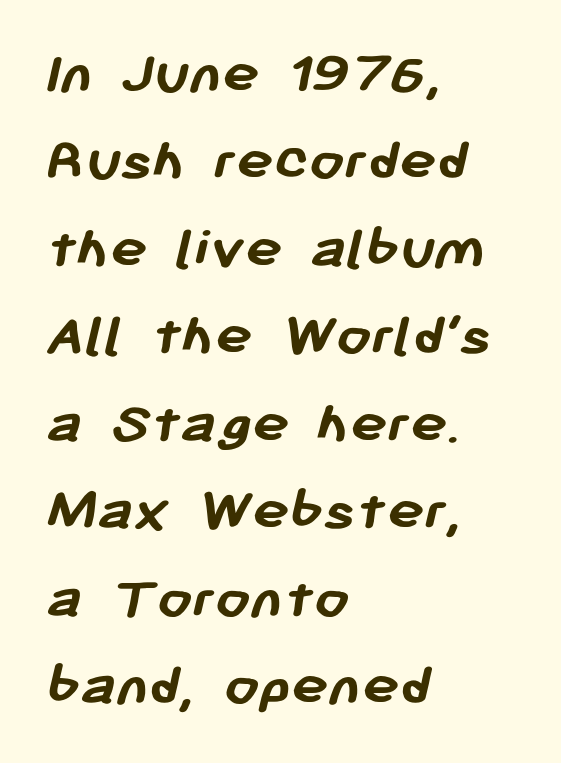
The leading is moderate, giving the passage an even texture. Note: no serifs on the glyphs. A typesetter would call this proportional, since set widths differ per character. Characters follow at the spacing the type designer built in.
